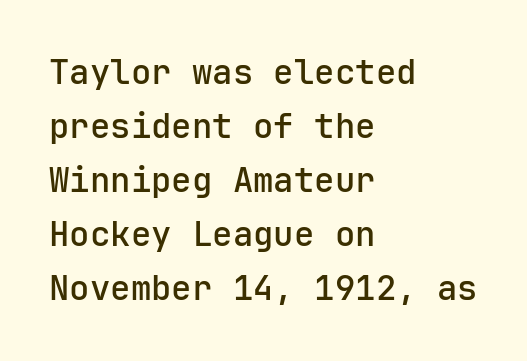
The image shows 34 px semibold sans-serif type, upright; set left-aligned, normal line spacing (1.59x), normal letter spacing, not underlined; low stroke contrast and a medium x-height.
